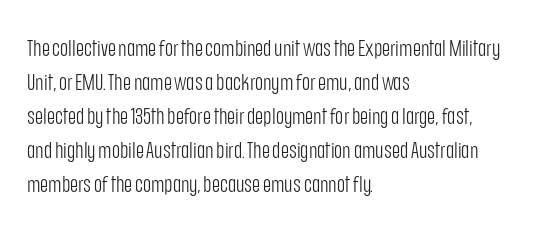
{"italic": "no", "bold": "no", "underline": "no", "align": "left", "line_spacing": "normal", "line_spacing_ratio": 1.55, "letter_spacing": "normal", "letter_spacing_em": 0.0, "glyph_px": 22}
